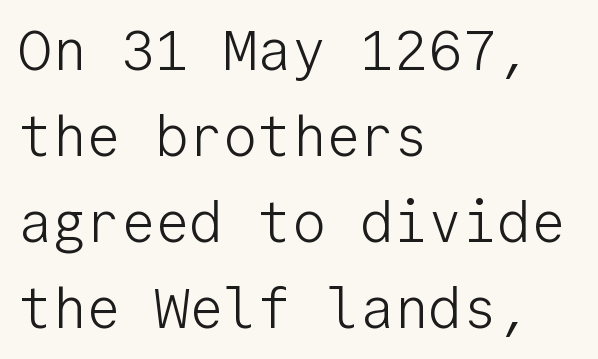
The designer went with a sans here, leaving each stem footless. A typesetter would call this monospace, since all characters share one set width. Is the stroke heavy? The answer is a plain regular-or-lighter. When letters stand straight like this, we call the style roman or upright. Quick note: underline off. Successive baselines arrive at the customary interval.
